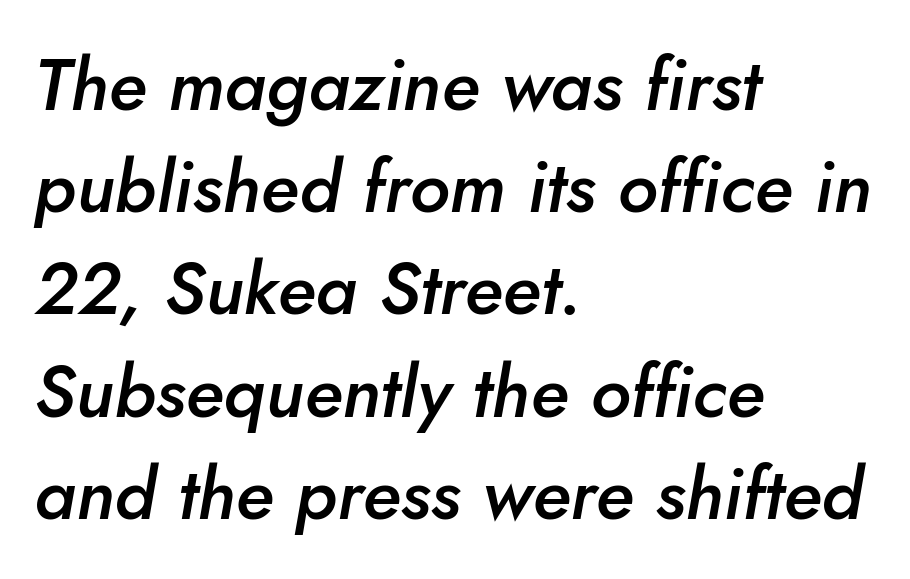
Do the characters align in a grid? No, the font is proportional. Interline gaps are of average width in this sample. The words here are not underlined. Each line starts at the same left margin while the right side varies. The lettering tilts uniformly, giving the passage an italic look.
